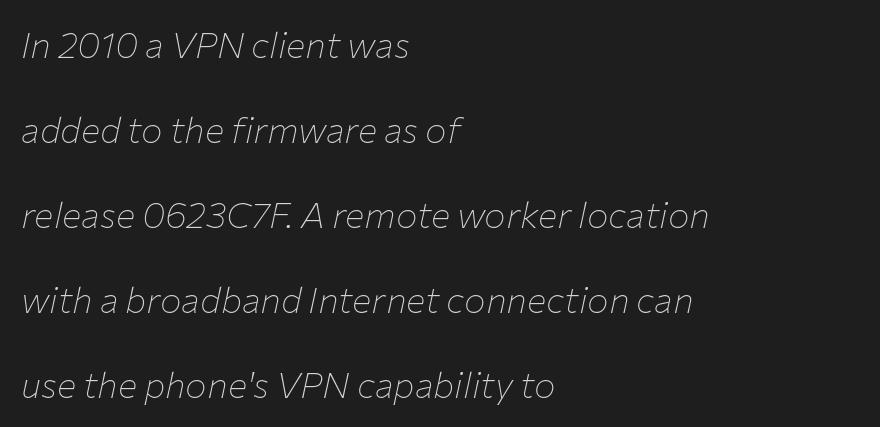
The image shows 36 px thin type, italic (leaning right); set left-aligned, loose line spacing (2.36x), normal letter spacing, not underlined; low stroke contrast and a medium x-height.
